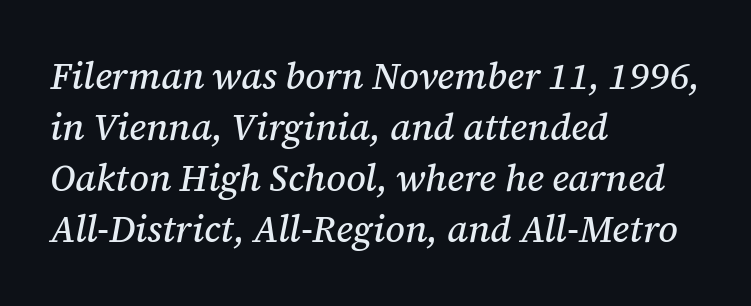
Q: Is the text italic (slanted)? A: Yes, it leans right by about 12 degrees.
Q: Is the typeface a serif or a sans-serif typeface? A: Serif.
Q: Is the text underlined? A: No.
Q: How is the paragraph aligned? A: Left-aligned.
Q: Is the spacing between letters normal or unusually wide? A: Normal.
Q: Is the spacing between lines tight, normal or loose? A: Normal.
Q: Width (condensed, normal, or wide)? A: Normal.
Q: Stroke contrast? A: Medium.
Q: x-height? A: Medium.
Q: Monospaced? A: No.
